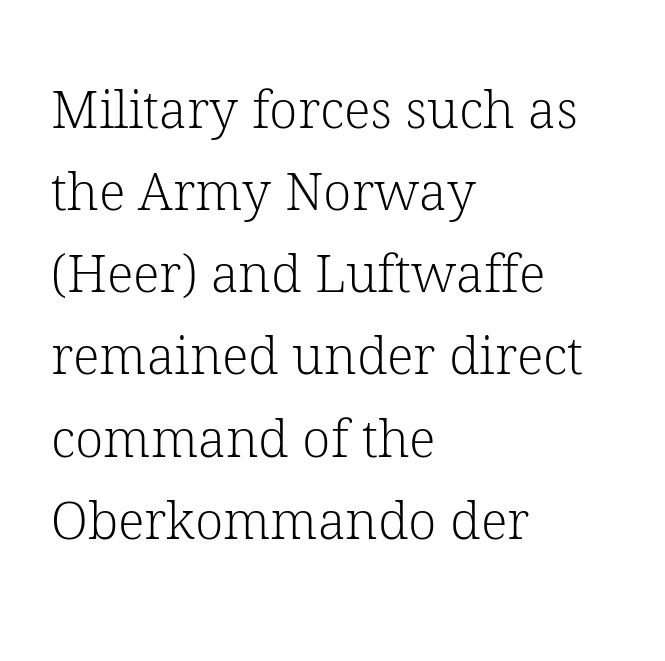
Q: Is the text bold? A: No.
Q: Is the text italic (slanted)? A: No, it is upright.
Q: Is the typeface a serif or a sans-serif typeface? A: Serif.
Q: Is the text underlined? A: No.
Q: How is the paragraph aligned? A: Left-aligned.
Q: Is the spacing between letters normal or unusually wide? A: Normal.
Q: Is the spacing between lines tight, normal or loose? A: Normal.
Q: Width (condensed, normal, or wide)? A: Normal.
Q: Stroke contrast? A: Low.
Q: x-height? A: Medium.
Q: Monospaced? A: No.
